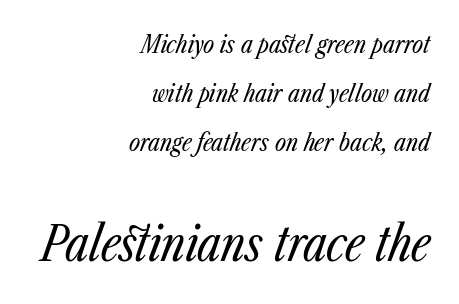
Q: Is the text bold? A: No.
Q: Is the text italic (slanted)? A: Yes, it leans right by about 23 degrees.
Q: Is the text underlined? A: No.
Q: How is the paragraph aligned? A: Right-aligned.
Q: Is the spacing between letters normal or unusually wide? A: Normal.
Q: Is the spacing between lines tight, normal or loose? A: Loose.
Q: Which block of text is set in a larger size, the first (top) or the second (bottom)? A: The second (bottom) one.
Q: Width (condensed, normal, or wide)? A: Condensed.
Q: Stroke contrast? A: Low.
Q: x-height? A: Medium.
Q: Monospaced? A: No.
